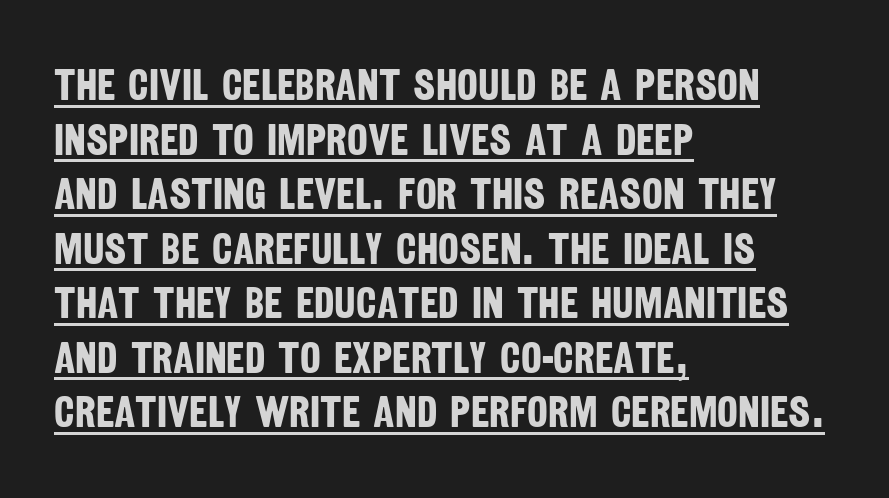
The image shows 44 px bold, condensed sans-serif type; set left-aligned, line spacing 1.24x, normal letter spacing, underlined; low stroke contrast and a large x-height.
